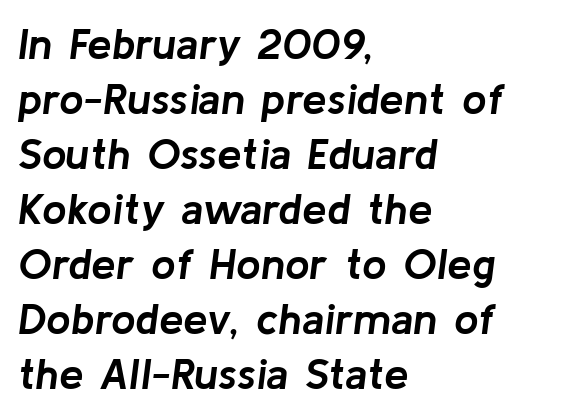
If you drew a line through each stem, it would be angled. A student would call this left alignment; a typographer would say flush left, rag right. Does the leading feel generous? No, just average. Decoration check: the copy has no underline.
